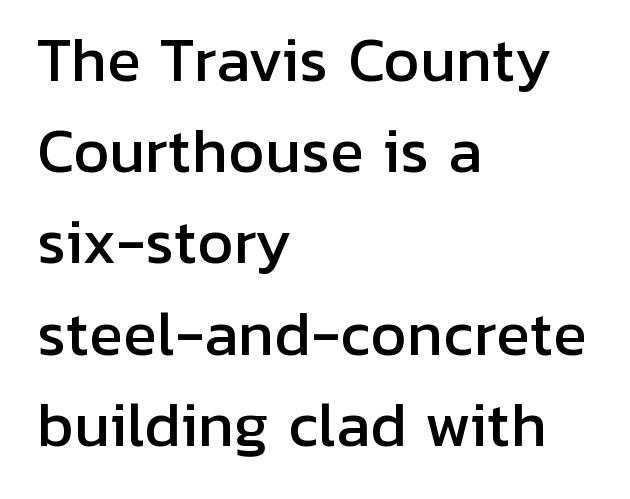
{"serif": "no", "italic": "no", "width": "normal", "stroke_contrast": "low", "x_height": "medium", "monospaced": "no", "underline": "no", "align": "left", "line_spacing": "normal", "line_spacing_ratio": 1.6, "letter_spacing": "normal", "letter_spacing_em": 0.0, "glyph_px": 57}
